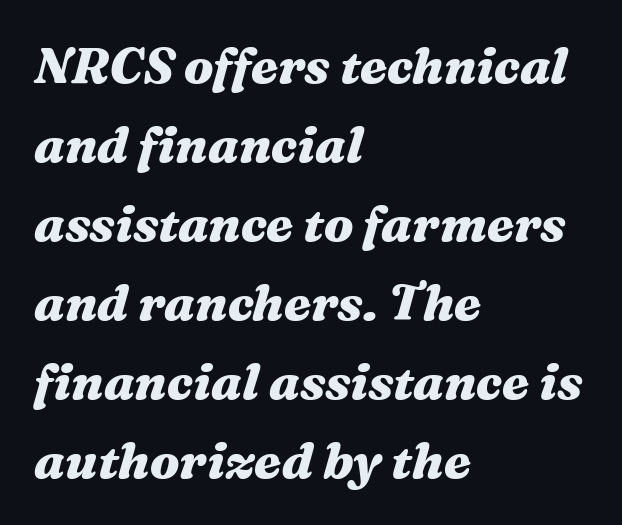
Q: Is the text bold? A: Yes.
Q: Is the text italic (slanted)? A: Yes, it leans right by about 16 degrees.
Q: Is the text underlined? A: No.
Q: How is the paragraph aligned? A: Left-aligned.
Q: Is the spacing between letters normal or unusually wide? A: Normal.
Q: Is the spacing between lines tight, normal or loose? A: Normal.
Q: Width (condensed, normal, or wide)? A: Wide.
Q: Stroke contrast? A: Medium.
Q: x-height? A: Medium.
Q: Monospaced? A: No.
